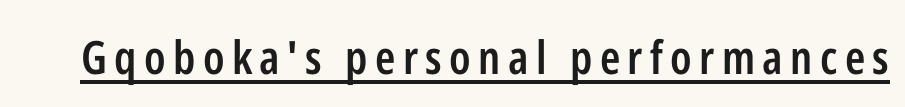
Q: Is the text bold? A: Semi-bold.
Q: Is the text italic (slanted)? A: No, it is upright.
Q: Is the typeface a serif or a sans-serif typeface? A: Sans-serif.
Q: Is the text underlined? A: Yes.
Q: Width (condensed, normal, or wide)? A: Condensed.
Q: Stroke contrast? A: Low.
Q: x-height? A: Medium.
Q: Monospaced? A: No.
